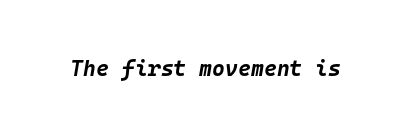
{"italic": "yes", "lean": "right", "slant_degrees": 10, "bold": "yes", "underline": "no", "letter_spacing": "normal", "letter_spacing_em": 0.0, "glyph_px": 22}
